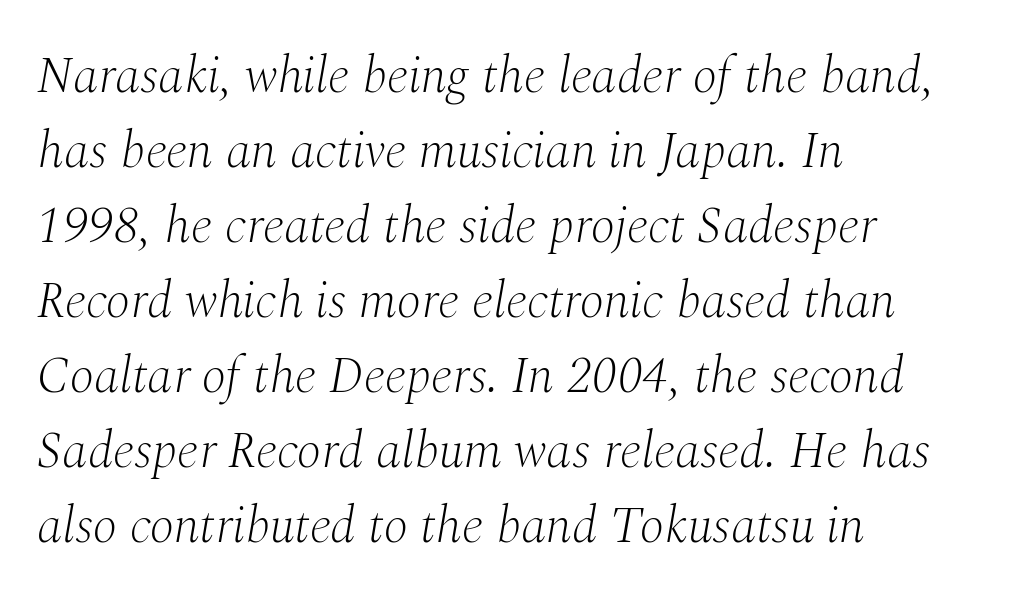
{"serif": "yes", "italic": "yes", "lean": "right", "slant_degrees": 10, "bold": "no", "weight": "light", "width": "normal", "stroke_contrast": "medium", "x_height": "medium", "monospaced": "no", "underline": "no", "align": "left", "line_spacing": "normal", "line_spacing_ratio": 1.47, "letter_spacing": "normal", "letter_spacing_em": 0.0, "glyph_px": 51}
